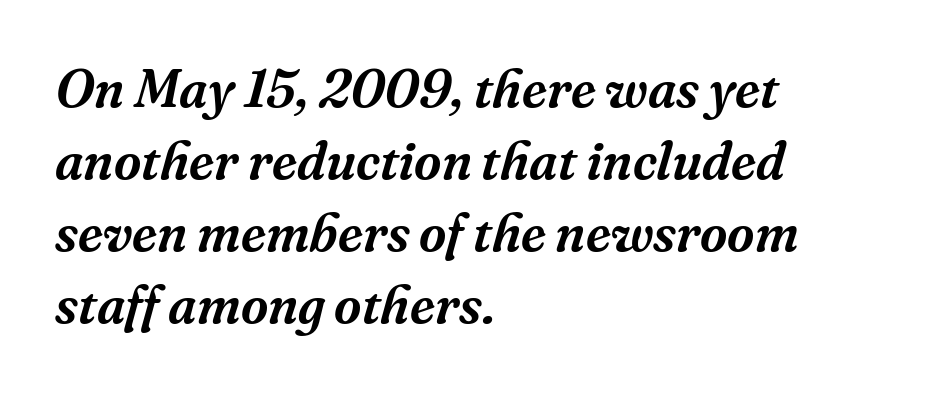
{"serif": "yes", "italic": "yes", "lean": "right", "slant_degrees": 16, "width": "normal", "stroke_contrast": "medium", "x_height": "medium", "monospaced": "no", "underline": "no", "align": "left", "line_spacing": "normal", "line_spacing_ratio": 1.36, "letter_spacing": "normal", "letter_spacing_em": 0.0, "glyph_px": 53}
